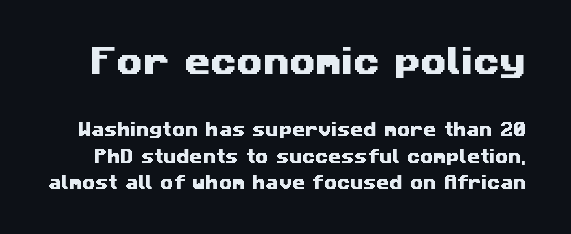
{"serif": "no", "width": "wide", "stroke_contrast": "medium", "x_height": "medium", "monospaced": "no", "underline": "no", "line_spacing_ratio": 1.77, "letter_spacing": "normal", "letter_spacing_em": 0.0, "larger_block": "first", "size_ratio": 2.0, "glyph_px": 30}
